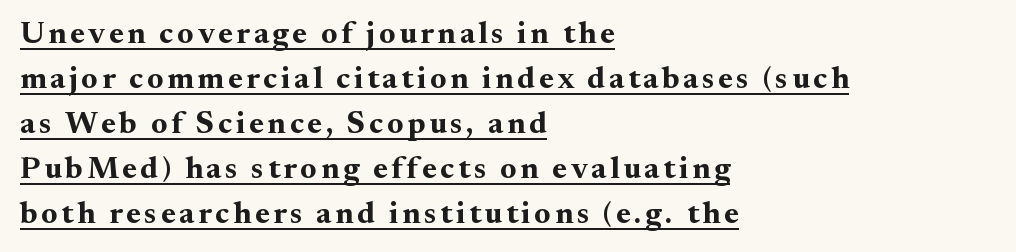
Q: Is the text bold? A: Yes.
Q: Is the text italic (slanted)? A: No, it is upright.
Q: Is the typeface a serif or a sans-serif typeface? A: Serif.
Q: Is the text underlined? A: Yes.
Q: How is the paragraph aligned? A: Left-aligned.
Q: Is the spacing between lines tight, normal or loose? A: Normal.
Q: Width (condensed, normal, or wide)? A: Normal.
Q: Stroke contrast? A: Medium.
Q: x-height? A: Small.
Q: Monospaced? A: No.
